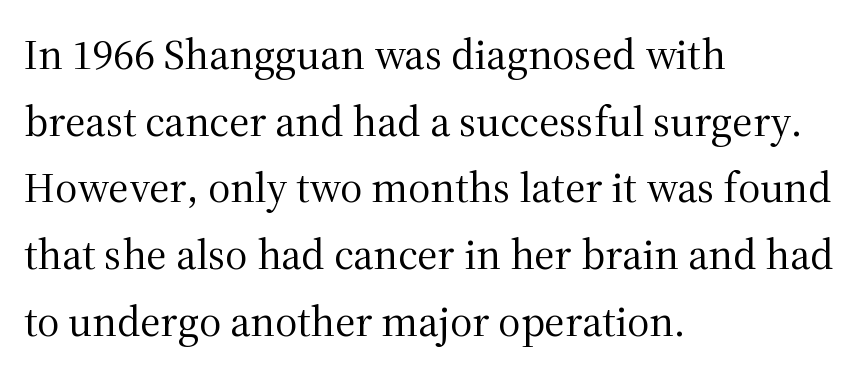
{"serif": "yes", "italic": "no", "bold": "no", "weight": "regular", "width": "normal", "stroke_contrast": "medium", "x_height": "medium", "monospaced": "no", "underline": "no", "align": "left", "line_spacing": "normal", "line_spacing_ratio": 1.55, "letter_spacing": "normal", "letter_spacing_em": 0.0, "glyph_px": 43}
